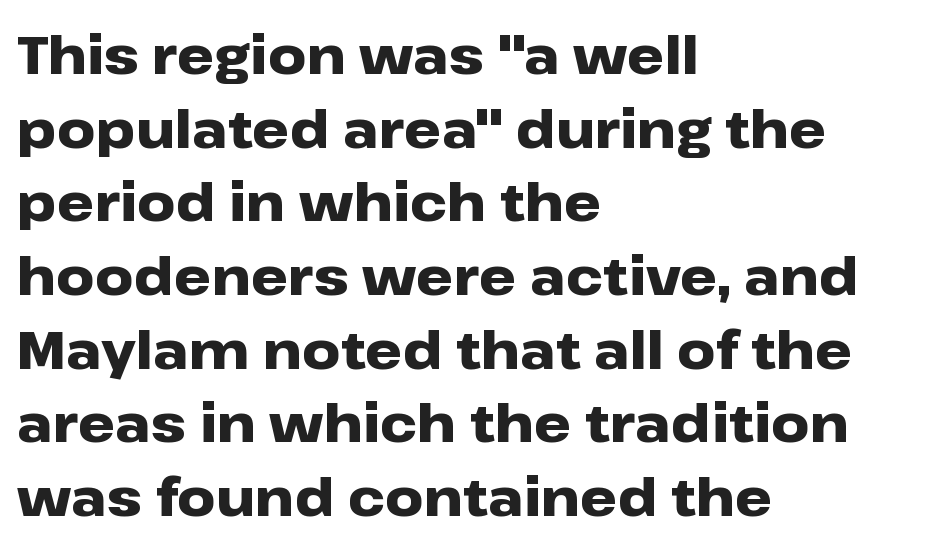
The image shows 53 px heavy, wide sans-serif type, upright; set left-aligned, normal line spacing (1.39x), normal letter spacing, not underlined; low stroke contrast and a medium x-height.
